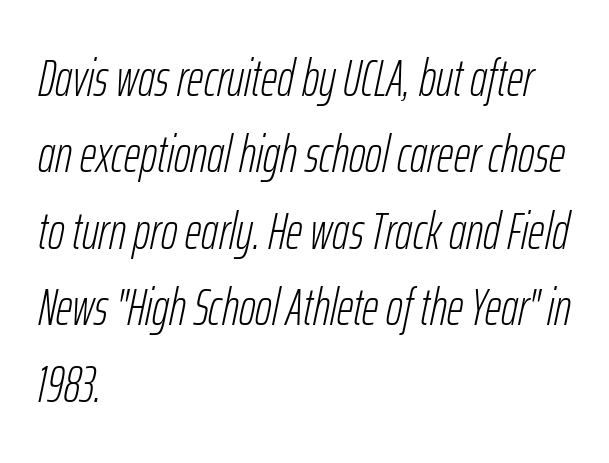
{"italic": "yes", "lean": "right", "slant_degrees": 12, "bold": "no", "weight": "light", "width": "condensed", "stroke_contrast": "low", "x_height": "medium", "monospaced": "no", "underline": "no", "align": "left", "line_spacing": "normal", "line_spacing_ratio": 1.5, "letter_spacing": "normal", "letter_spacing_em": 0.0, "glyph_px": 51}
